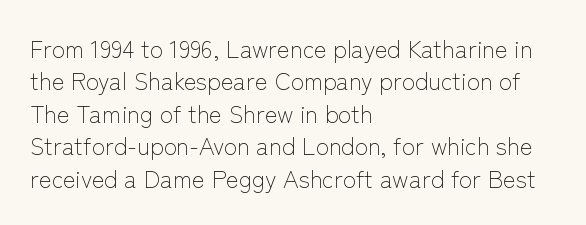
The typesetter chose a ragged-right arrangement here. In terms of letterspacing, this is plain default setting. Descenders hang freely into open space. A typesetter would call this leading conventional body-copy spacing. Stems and bowls with no extra thickness — not bold.
